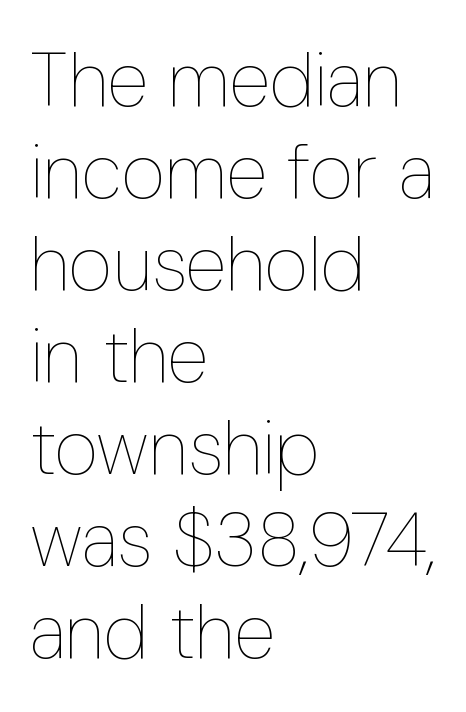
Q: Is the text bold? A: No.
Q: Is the text italic (slanted)? A: No, it is upright.
Q: Is the text underlined? A: No.
Q: How is the paragraph aligned? A: Left-aligned.
Q: Is the spacing between letters normal or unusually wide? A: Normal.
Q: Width (condensed, normal, or wide)? A: Condensed.
Q: Stroke contrast? A: Low.
Q: x-height? A: Medium.
Q: Monospaced? A: No.
